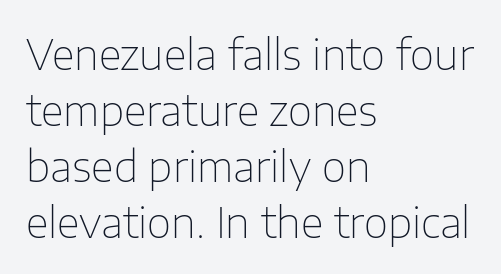
Q: Is the text bold? A: No.
Q: Is the text italic (slanted)? A: No, it is upright.
Q: Is the typeface a serif or a sans-serif typeface? A: Sans-serif.
Q: Is the text underlined? A: No.
Q: How is the paragraph aligned? A: Left-aligned.
Q: Is the spacing between letters normal or unusually wide? A: Normal.
Q: Is the spacing between lines tight, normal or loose? A: Normal.
Q: Width (condensed, normal, or wide)? A: Normal.
Q: Stroke contrast? A: Low.
Q: x-height? A: Medium.
Q: Monospaced? A: No.
